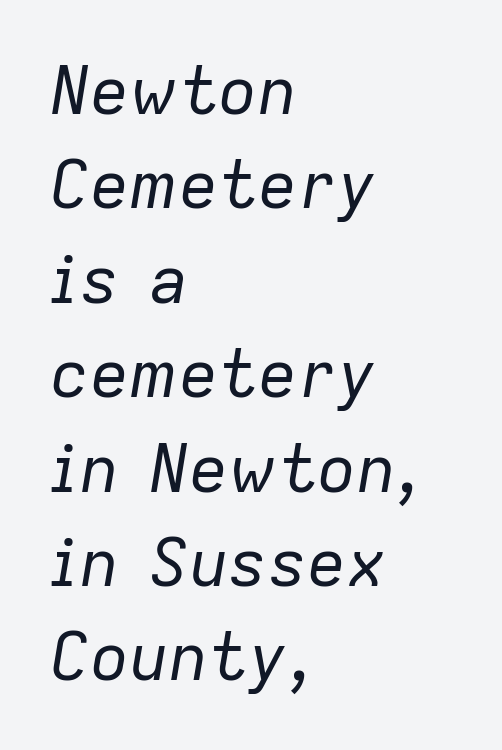
The image shows 66 px regular-weight type, italic (leaning right); set left-aligned, normal line spacing (1.43x), normal letter spacing, not underlined; low stroke contrast and a medium x-height.
